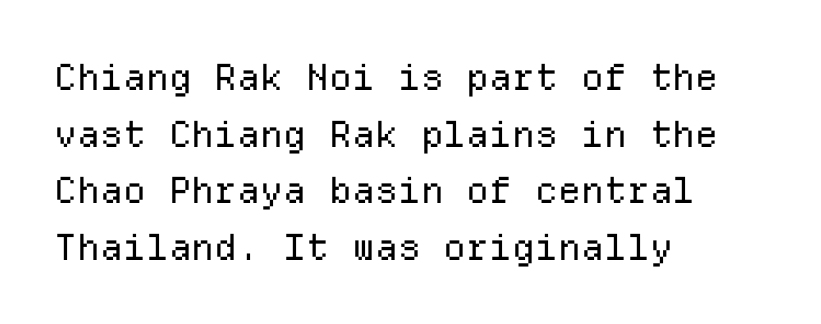
Q: Is the text bold? A: No.
Q: Is the text italic (slanted)? A: No, it is upright.
Q: Is the typeface a serif or a sans-serif typeface? A: Sans-serif.
Q: Is the text underlined? A: No.
Q: How is the paragraph aligned? A: Left-aligned.
Q: Is the spacing between letters normal or unusually wide? A: Normal.
Q: Is the spacing between lines tight, normal or loose? A: Normal.
Q: Width (condensed, normal, or wide)? A: Normal.
Q: Stroke contrast? A: Low.
Q: x-height? A: Medium.
Q: Monospaced? A: Yes.
